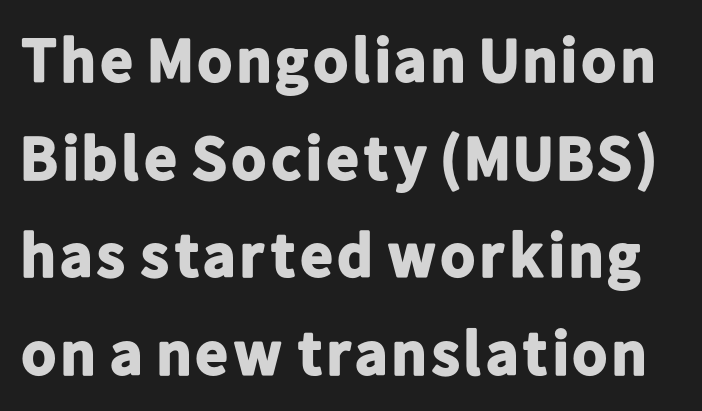
Check the space under the baseline: it is left empty. Spacing verdict: proportional, widths tailored to each character. Rows of type keep a routine distance in the vertical direction. Font category for this specimen: sans-serif. Caption: standard tracking, unaltered.
